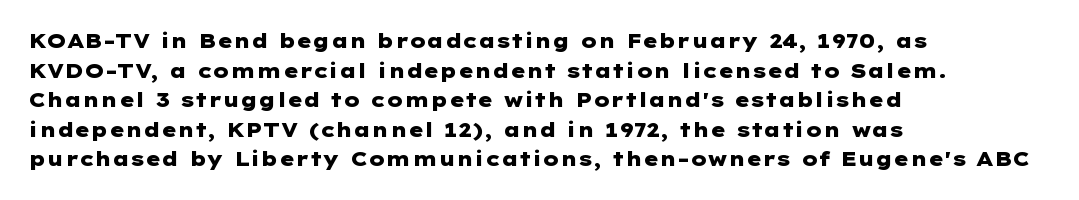
Q: Is the text bold? A: Yes.
Q: Is the text italic (slanted)? A: No, it is upright.
Q: Is the text underlined? A: No.
Q: How is the paragraph aligned? A: Left-aligned.
Q: Is the spacing between letters normal or unusually wide? A: Normal.
Q: Is the spacing between lines tight, normal or loose? A: Normal.
